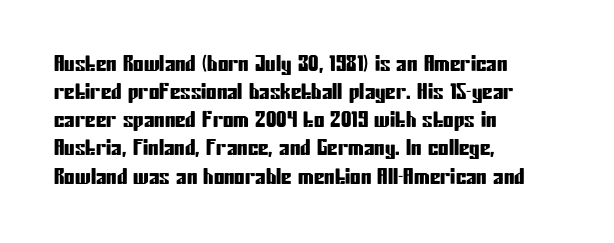
{"italic": "no", "underline": "no", "align": "left", "line_spacing": "normal", "line_spacing_ratio": 1.34, "letter_spacing": "normal", "letter_spacing_em": 0.0, "glyph_px": 21}
